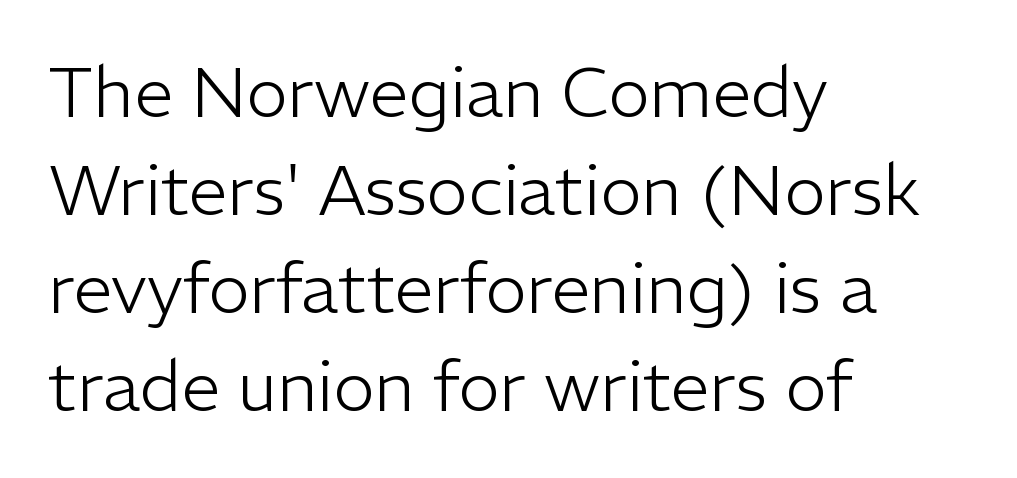
Notice how the passage keeps a crisp vertical edge on the left only. The type sits square on the baseline with zero lean. The weight tops out at a normal text grade. Letterform terminals end flat and unadorned throughout the passage. In terms of leading, this rendering sits right in the middle. The foot of each line stays bare and open.
